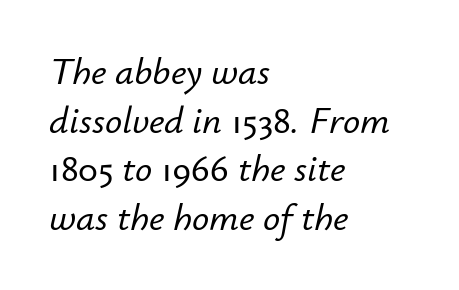
The image shows 38 px text type, italic (leaning right); set left-aligned, normal line spacing (1.28x), normal letter spacing, not underlined; low stroke contrast and a small x-height.
